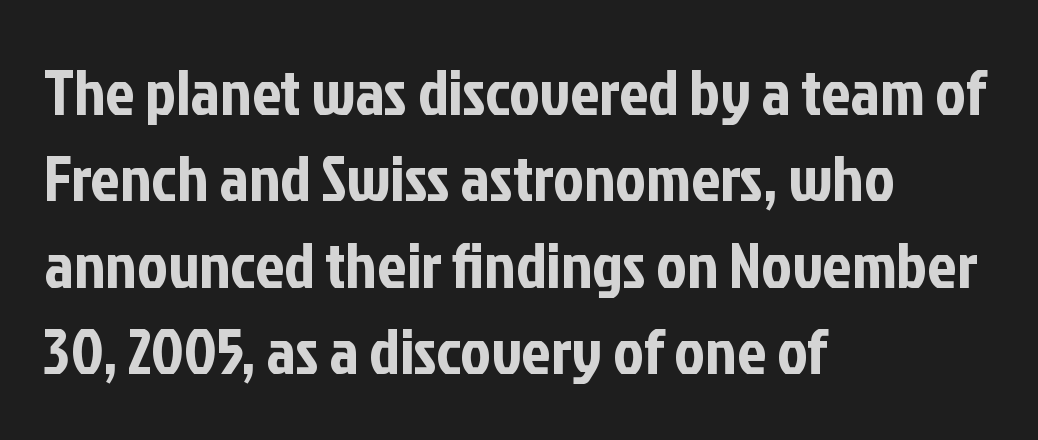
Each word holds together tightly as a unit, with standard inter-letter gaps. A student would call this left alignment; a typographer would say flush left, rag right. When letters stand straight like this, we call the style roman or upright. Normally led — the rows are evenly, conventionally spaced. Each letter's strokes conclude bluntly, with no projecting serifs. Character widths vary here, with narrow letters taking less room than wide ones.
